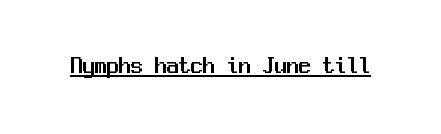
Default kerning and tracking; the words read as compact shapes. Notice how the stems are strictly vertical — no italics here. The glyphs are accompanied by a horizontal stroke just below them.
